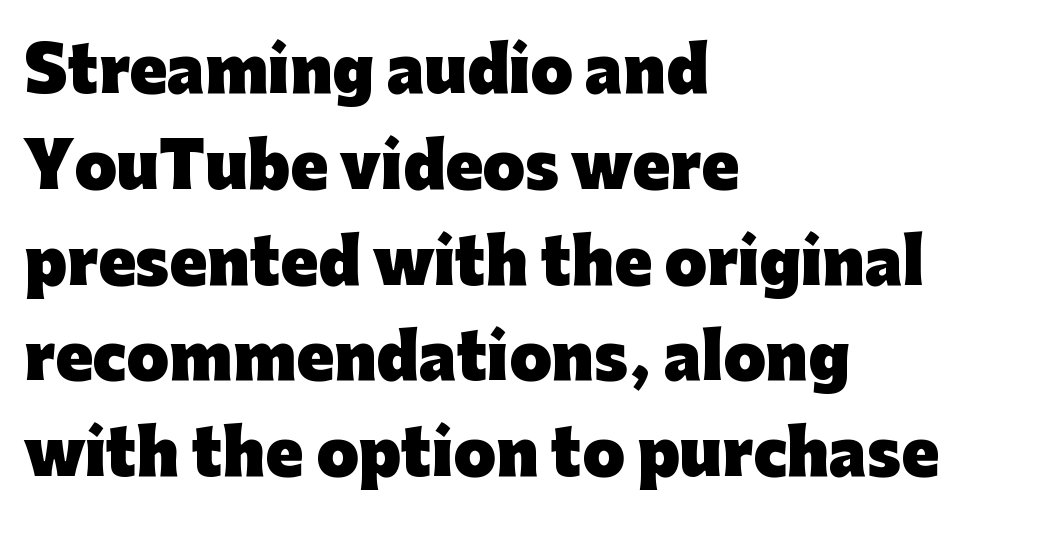
The image shows 61 px heavy sans-serif type, upright; set left-aligned, normal line spacing (1.57x), normal letter spacing, not underlined; low stroke contrast and a medium x-height.
